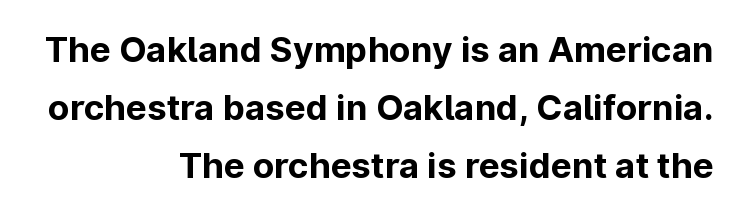
{"serif": "no", "italic": "no", "bold": "yes", "weight": "bold", "width": "normal", "stroke_contrast": "low", "x_height": "medium", "monospaced": "no", "underline": "no", "align": "right", "line_spacing": "normal", "line_spacing_ratio": 1.66, "letter_spacing": "normal", "letter_spacing_em": 0.0, "glyph_px": 35}
